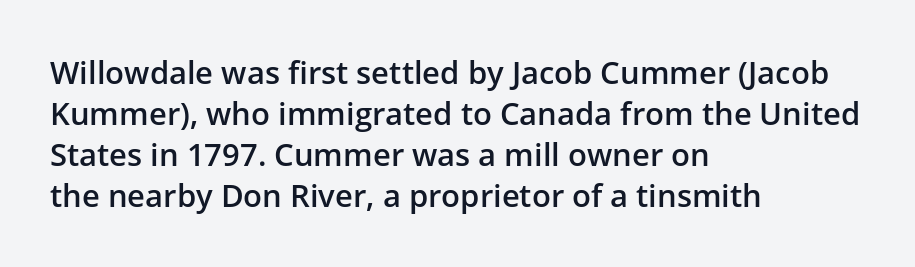
There is no visible air inserted between adjacent glyphs. The glyphs in this specimen are sans serif. When letters stand straight like this, we call the style roman or upright. Underline: absent.
